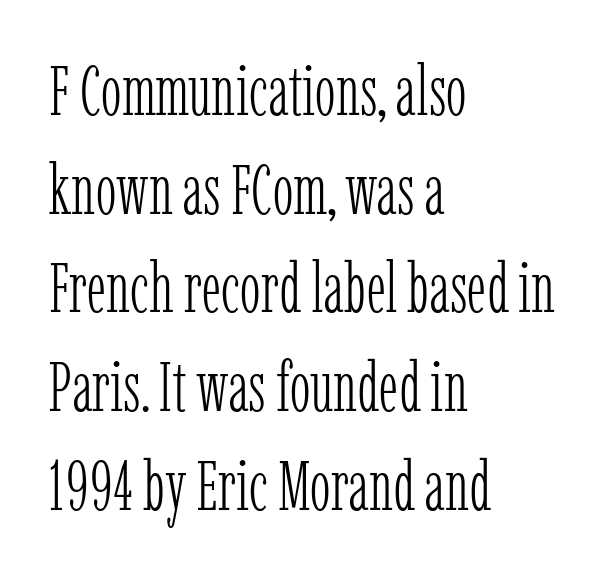
No letter is thick-stroked: the sample isn't bold. The rendering shows small feet on the letterforms — a serif design. The passage shown is typed in a proportional face where columns would drift. The lines in this sample share a left origin and differ only in where they stop. Characters follow at the spacing the type designer built in.
